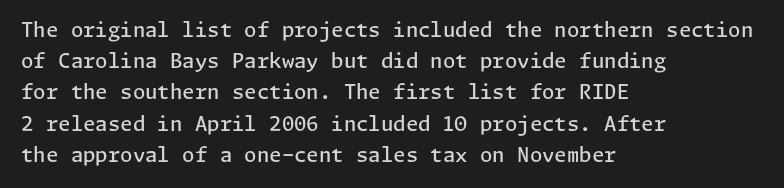
Each line starts at the same left margin while the right side varies. Default kerning and tracking; the words read as compact shapes. Notice how the stems are strictly vertical — no italics here. Compared with typical paragraphs, the rows here are spaced about the same. Has an underline been added? It has not. Strokes here are thickened, but only to semibold level.
